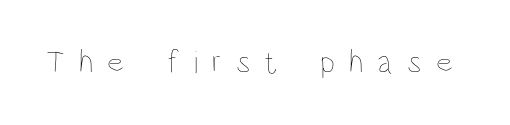
Any mark beneath the type? The region is blank. Spacing between characters has been opened up far beyond the box default. Style check: upright. The passage shown is not bold in any degree. This sample has the flowing, uneven cadence of proportional lettering.
